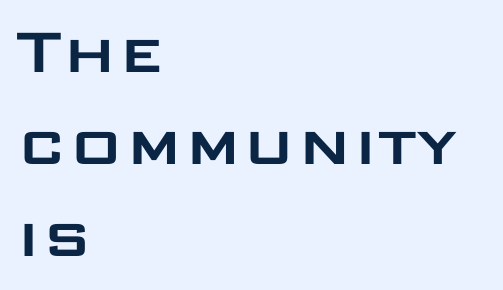
{"serif": "no", "italic": "no", "width": "wide", "stroke_contrast": "low", "x_height": "large", "monospaced": "no", "underline": "no", "align": "left", "line_spacing": "normal", "line_spacing_ratio": 1.26, "letter_spacing": "normal", "letter_spacing_em": 0.0, "glyph_px": 73}
